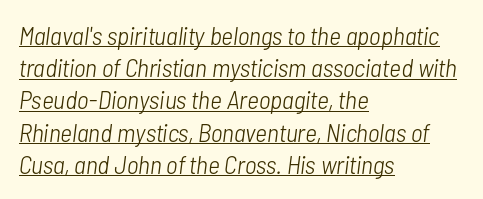
Decoration check: the copy is underlined. The face used here has a pronounced slope to its letters. This rendering uses left alignment, leaving the right contour irregular. Students, note that the glyphs here touch the page at normal intervals. A quiet, ordinary-to-light weight characterises the typeface.
